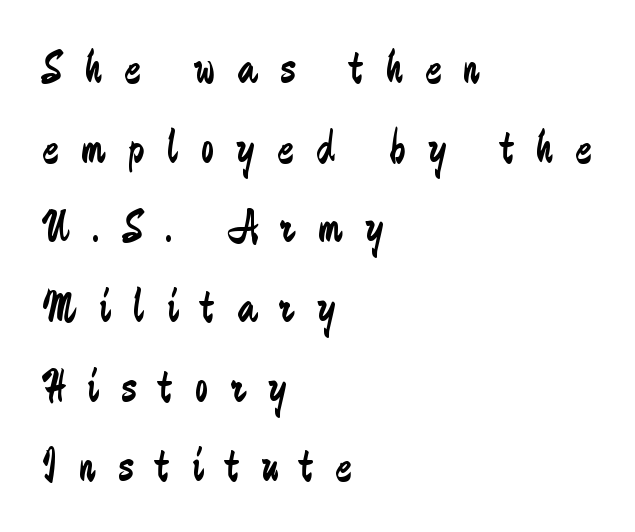
To sum up the face: it is a sans, with no serifs. Does the copy run flush right? No — it runs flush left. Each letter keeps its own natural width here, so spacing adapts to shape. Stems and bowls with no extra thickness — not bold. Evenly set lines give the paragraph a standard silhouette.
